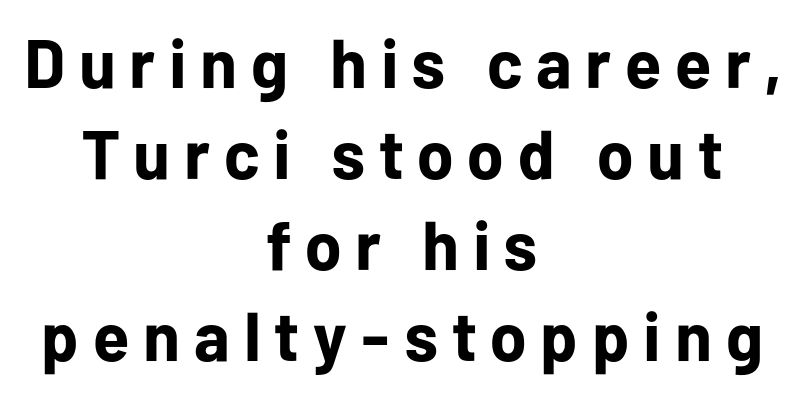
The lettering holds an erect, upright posture throughout. Leading matches the norm, producing a regular column. Words appear elongated and porous because spacing is wide. Both edges are ragged and mirror each other, which tells us the setting is centered.
